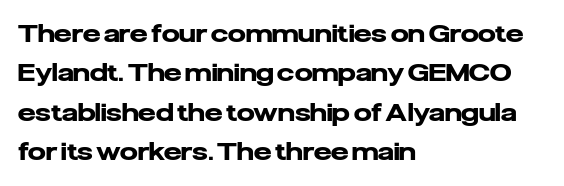
Evenly set lines give the paragraph a standard silhouette. Glance below the letters and you will spot only blank space. Typeset ragged right — the left edge is the straight one. This sample uses plain, unmodified letter spacing. Style check: upright. I'd describe the lettering as bold — thick and assertive.
